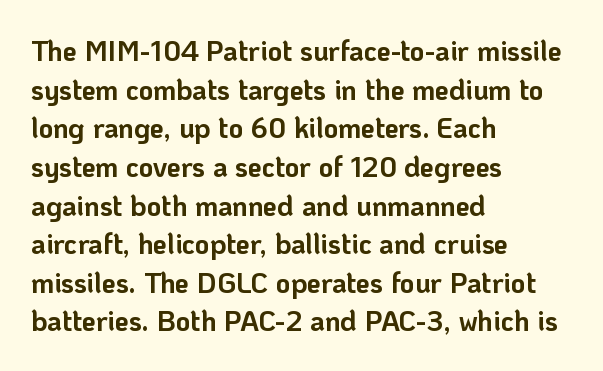
{"serif": "no", "italic": "no", "bold": "yes", "weight": "bold", "width": "normal", "stroke_contrast": "low", "x_height": "medium", "monospaced": "no", "underline": "no", "align": "left", "line_spacing": "normal", "line_spacing_ratio": 1.38, "letter_spacing": "normal", "letter_spacing_em": 0.0, "glyph_px": 28}
